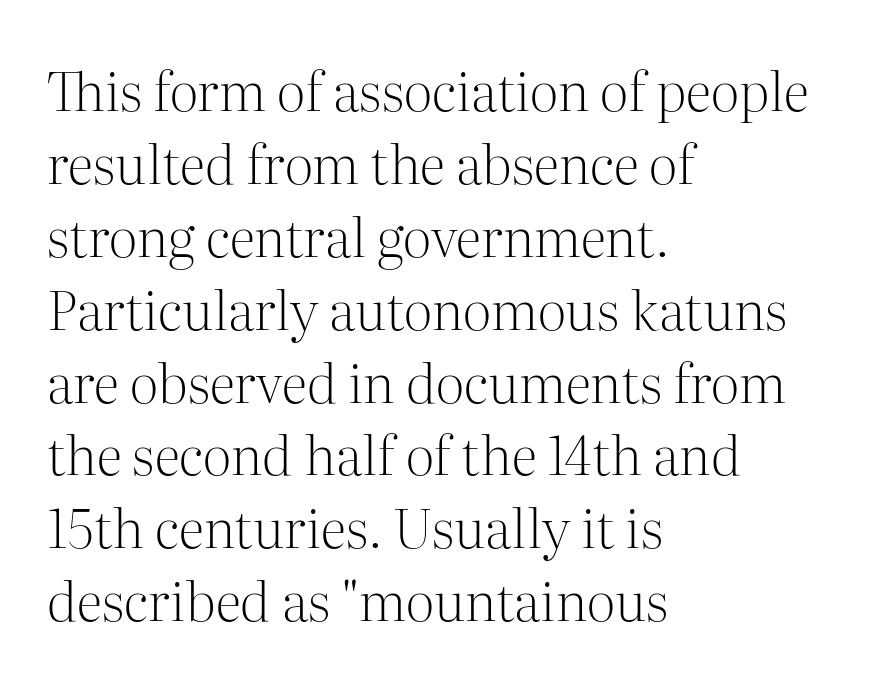
Quick note: underline off. The passage shown is typeset with a serif family. The letterforms sit at book weight or below. Upright lettering throughout.
